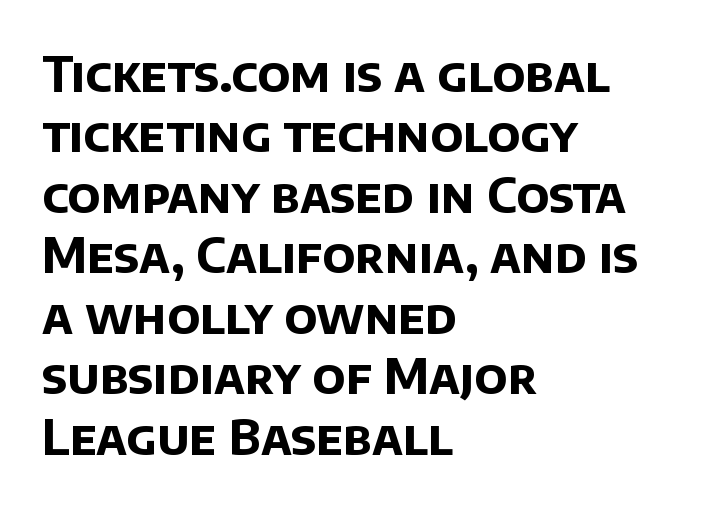
{"serif": "no", "bold": "yes", "weight": "bold", "width": "normal", "stroke_contrast": "low", "x_height": "large", "monospaced": "no", "underline": "no", "align": "left", "line_spacing": "normal", "line_spacing_ratio": 1.26, "letter_spacing": "normal", "letter_spacing_em": 0.0, "glyph_px": 48}
